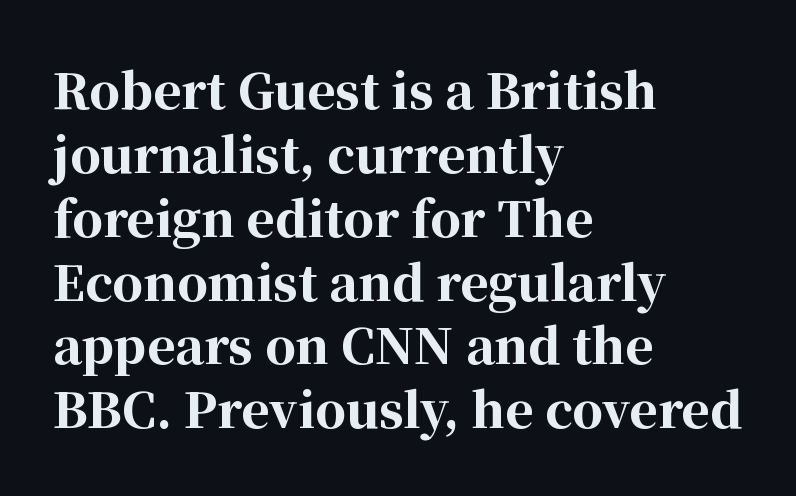
The image shows 48 px bold serif type, upright; set left-aligned, normal line spacing (1.33x), normal letter spacing, not underlined; high stroke contrast and a medium x-height.
